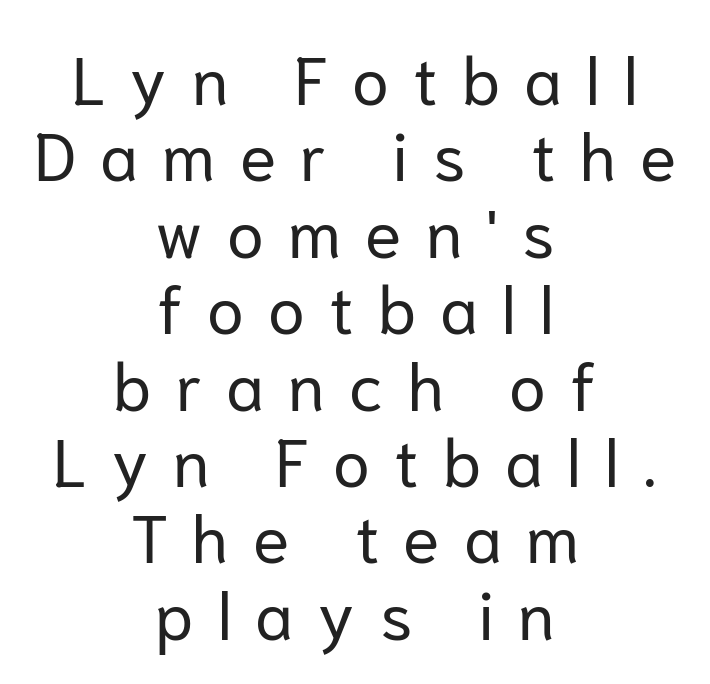
Q: Is the text bold? A: No.
Q: Is the text italic (slanted)? A: No, it is upright.
Q: Is the typeface a serif or a sans-serif typeface? A: Sans-serif.
Q: Is the text underlined? A: No.
Q: How is the paragraph aligned? A: Centered.
Q: Is the spacing between letters normal or unusually wide? A: Unusually wide.
Q: Is the spacing between lines tight, normal or loose? A: Tight.
Q: Width (condensed, normal, or wide)? A: Normal.
Q: Stroke contrast? A: Low.
Q: x-height? A: Medium.
Q: Monospaced? A: No.
